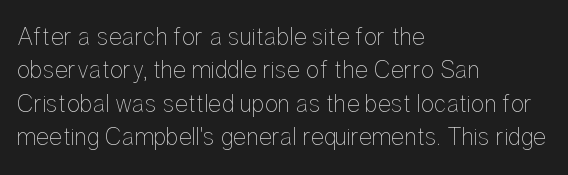
{"italic": "no", "bold": "no", "underline": "no", "align": "left", "line_spacing": "normal", "line_spacing_ratio": 1.34, "letter_spacing": "normal", "letter_spacing_em": 0.0, "glyph_px": 25}
